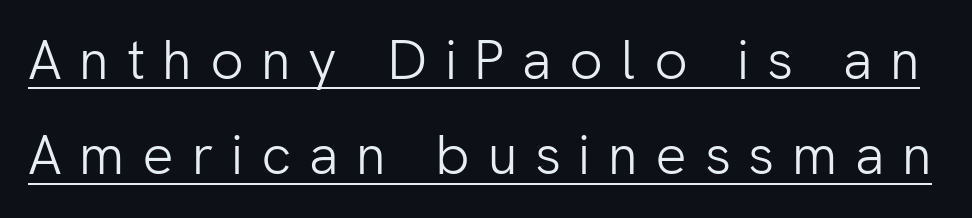
Q: Is the text bold? A: No.
Q: Is the text italic (slanted)? A: No, it is upright.
Q: Is the typeface a serif or a sans-serif typeface? A: Sans-serif.
Q: Is the text underlined? A: Yes.
Q: Is the spacing between letters normal or unusually wide? A: Unusually wide.
Q: Width (condensed, normal, or wide)? A: Normal.
Q: Stroke contrast? A: Low.
Q: x-height? A: Medium.
Q: Monospaced? A: No.
